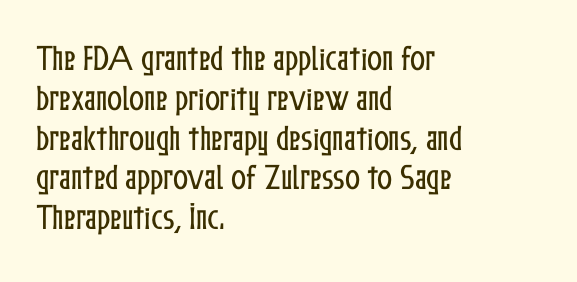
The image shows 28 px condensed type, upright; set left-aligned, normal line spacing (1.42x), normal letter spacing, not underlined; low stroke contrast and a medium x-height.
